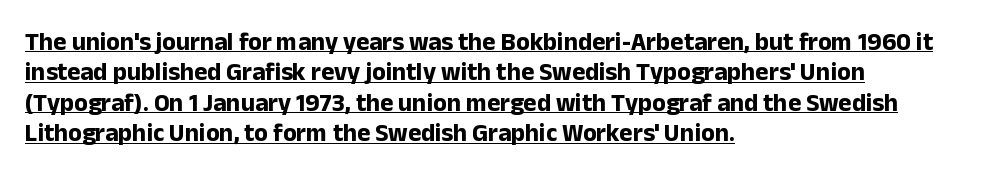
The image shows 25 px bold type, upright; set left-aligned, line spacing 1.22x, normal letter spacing, underlined.
